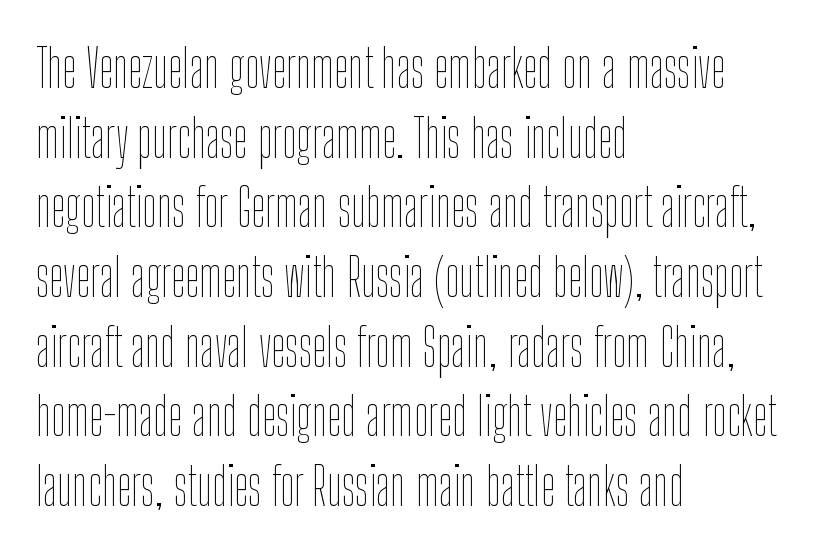
This block has exactly the height ordinary leading produces. Check under the words: just untouched page. These lines keep a tight, regular rhythm from letter to letter. The font's upright variant was chosen for this text. The passage shown is typed in a proportional face where columns would drift. These glyphs show unthickened strokes, regular width or finer.
